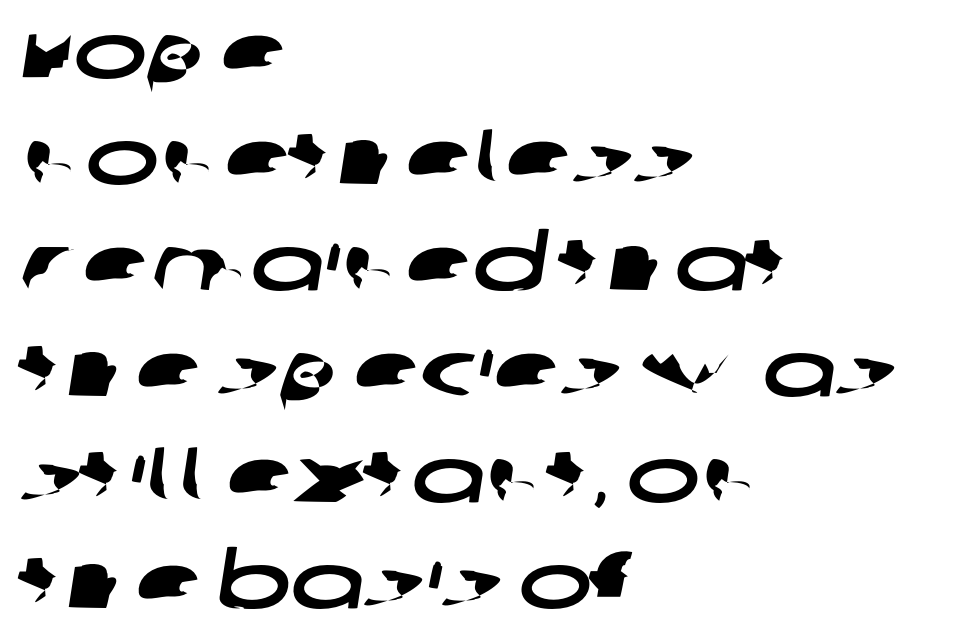
Descender tails drop into unmarked territory. Rows of type keep a routine distance in the vertical direction. The rendering anchors every line to the left-hand side. Character widths vary here, with narrow letters taking less room than wide ones.
